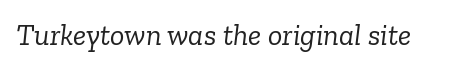
Q: Is the text bold? A: No.
Q: Is the text italic (slanted)? A: Yes, it leans right by about 6 degrees.
Q: Is the typeface a serif or a sans-serif typeface? A: Serif.
Q: Is the text underlined? A: No.
Q: Is the spacing between letters normal or unusually wide? A: Normal.
Q: Width (condensed, normal, or wide)? A: Normal.
Q: Stroke contrast? A: Low.
Q: x-height? A: Medium.
Q: Monospaced? A: No.
